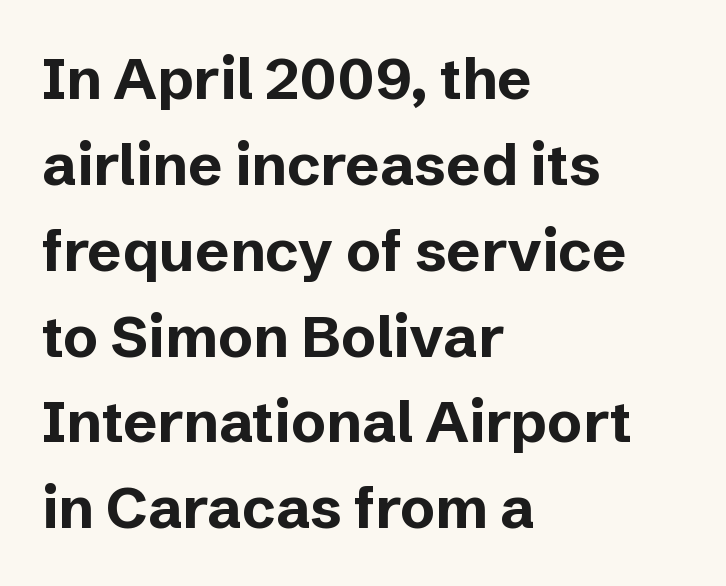
Q: Is the text bold? A: Yes.
Q: Is the text italic (slanted)? A: No, it is upright.
Q: Is the typeface a serif or a sans-serif typeface? A: Sans-serif.
Q: Is the text underlined? A: No.
Q: How is the paragraph aligned? A: Left-aligned.
Q: Is the spacing between letters normal or unusually wide? A: Normal.
Q: Is the spacing between lines tight, normal or loose? A: Normal.
Q: Width (condensed, normal, or wide)? A: Normal.
Q: Stroke contrast? A: Low.
Q: x-height? A: Medium.
Q: Monospaced? A: No.
